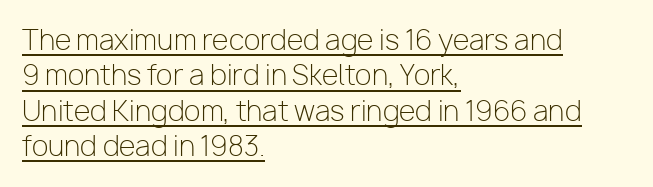
Line beginnings align vertically; line endings do not. No letter is thick-stroked: the sample isn't bold. How are the letters spaced? Ordinarily, with no added tracking. The passage shown is underscored from start to finish. Does the leading feel generous? No, just average. Quick note: not italic, upright.
